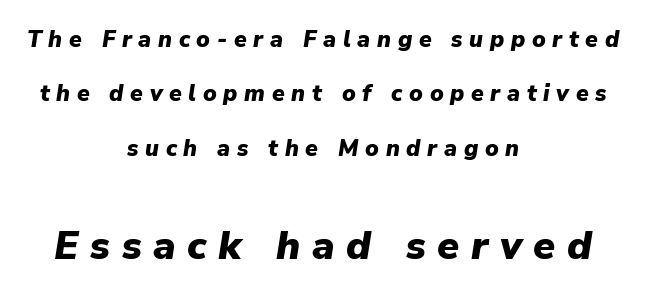
Q: Is the text bold? A: Yes.
Q: Is the text italic (slanted)? A: Yes, it leans right by about 9 degrees.
Q: Is the text underlined? A: No.
Q: How is the paragraph aligned? A: Centered.
Q: Is the spacing between letters normal or unusually wide? A: Unusually wide.
Q: Is the spacing between lines tight, normal or loose? A: Loose.
Q: Which block of text is set in a larger size, the first (top) or the second (bottom)? A: The second (bottom) one.
Q: Width (condensed, normal, or wide)? A: Normal.
Q: Stroke contrast? A: Low.
Q: x-height? A: Medium.
Q: Monospaced? A: No.
